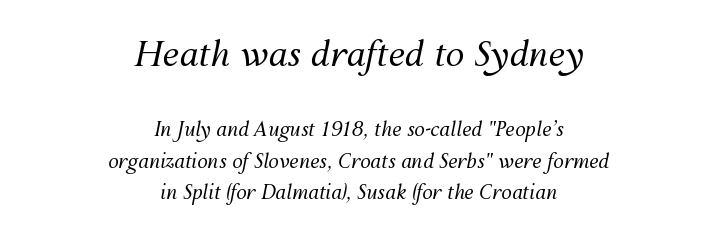
Students, observe: this is what conventionally led text looks like. Does the bottom block carry the larger type? No, the top block does. One-word summary of the alignment: center. Caption: standard tracking, unaltered. Designer's note — italics engaged.
